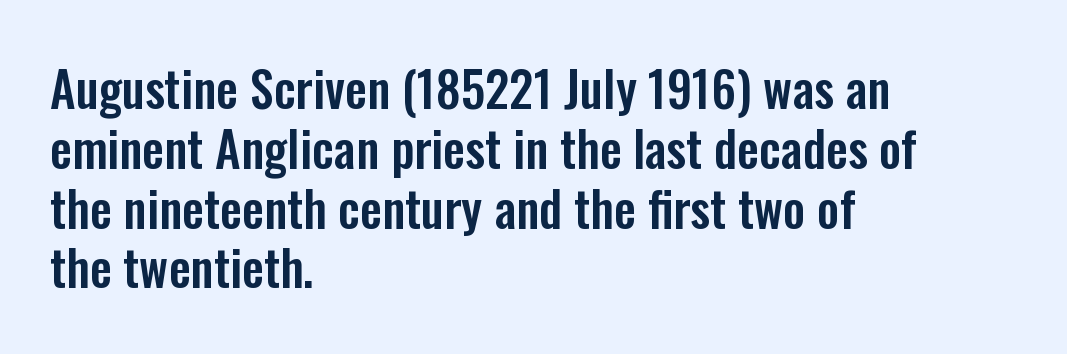
You could not count columns in this text — the font is proportionally spaced. You can tell from the bare stems that sans-serif type was used. The letters sit at their default tracking, neither squeezed nor spread. The typography opts for an upright posture over an oblique one. If you drew a ruler down the left edge, every line would touch it.
